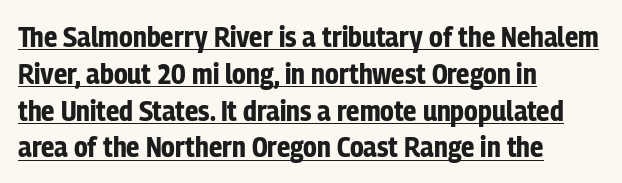
{"serif": "no", "italic": "no", "bold": "yes", "weight": "bold", "width": "condensed", "stroke_contrast": "low", "x_height": "medium", "monospaced": "no", "underline": "yes", "align": "left", "line_spacing": "normal", "line_spacing_ratio": 1.27, "letter_spacing": "normal", "letter_spacing_em": 0.0, "glyph_px": 29}
